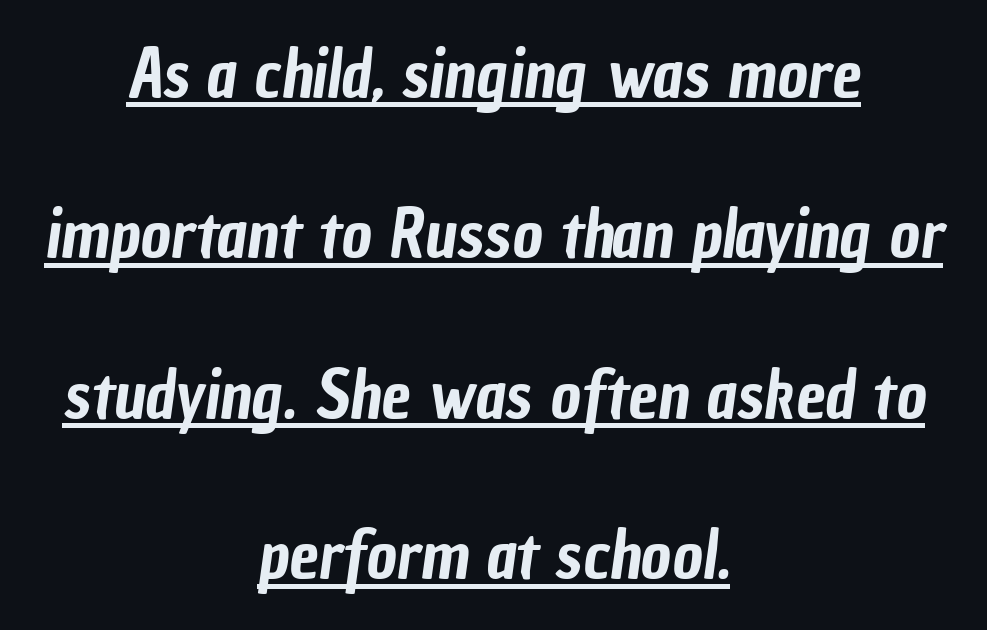
{"serif": "no", "width": "condensed", "stroke_contrast": "low", "x_height": "medium", "monospaced": "no", "underline": "yes", "align": "center", "line_spacing": "loose", "line_spacing_ratio": 2.43, "letter_spacing": "normal", "letter_spacing_em": 0.0, "glyph_px": 66}
